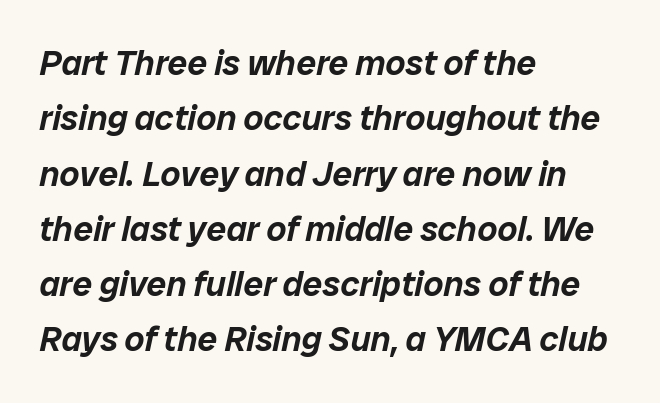
{"italic": "yes", "lean": "right", "slant_degrees": 12, "width": "normal", "stroke_contrast": "low", "x_height": "medium", "monospaced": "no", "underline": "no", "align": "left", "line_spacing": "normal", "line_spacing_ratio": 1.58, "letter_spacing": "normal", "letter_spacing_em": 0.0, "glyph_px": 35}
